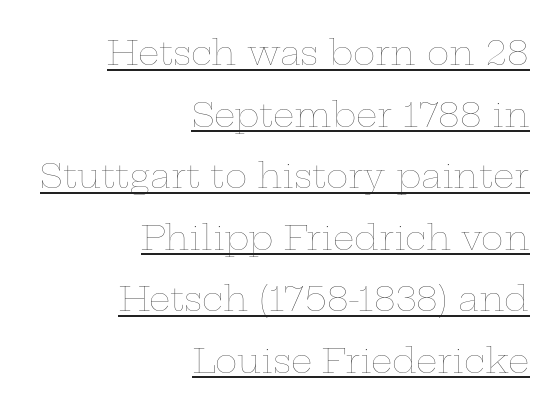
The image shows 34 px thin, wide type, upright; set right-aligned, line spacing 1.81x, normal letter spacing, underlined; low stroke contrast and a medium x-height.
